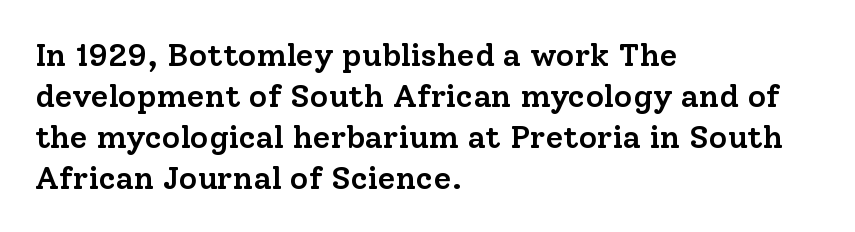
The gap between lines stays unmarked. Ordinary non-slanted type is in use. Line beginnings align vertically; line endings do not. Firm but not heavy-handed strokes: this text is semibold.
